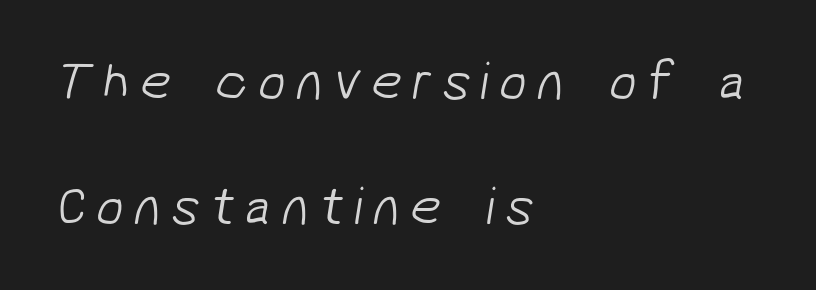
Q: Is the text bold? A: No.
Q: Is the typeface a serif or a sans-serif typeface? A: Sans-serif.
Q: Is the text underlined? A: No.
Q: How is the paragraph aligned? A: Left-aligned.
Q: Is the spacing between lines tight, normal or loose? A: Loose.
Q: Width (condensed, normal, or wide)? A: Normal.
Q: Stroke contrast? A: Low.
Q: x-height? A: Medium.
Q: Monospaced? A: No.
